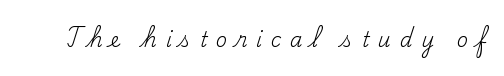
The image shows 20 px text type; set unusually wide letter spacing (+0.43 em), not underlined.
